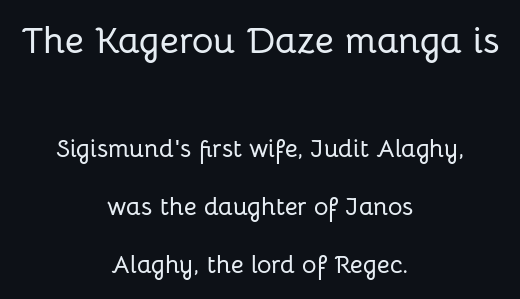
Q: Is the text italic (slanted)? A: No, it is upright.
Q: Is the typeface a serif or a sans-serif typeface? A: Sans-serif.
Q: Is the text underlined? A: No.
Q: How is the paragraph aligned? A: Centered.
Q: Is the spacing between letters normal or unusually wide? A: Normal.
Q: Is the spacing between lines tight, normal or loose? A: Loose.
Q: Which block of text is set in a larger size, the first (top) or the second (bottom)? A: The first (top) one.
Q: Width (condensed, normal, or wide)? A: Normal.
Q: Stroke contrast? A: Low.
Q: x-height? A: Medium.
Q: Monospaced? A: No.
